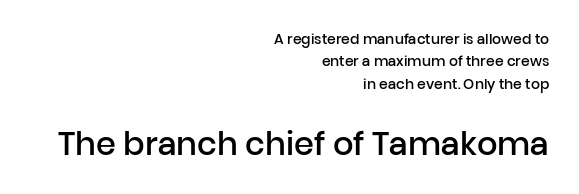
Q: Is the text bold? A: Semi-bold.
Q: Is the text italic (slanted)? A: No, it is upright.
Q: Is the typeface a serif or a sans-serif typeface? A: Sans-serif.
Q: Is the text underlined? A: No.
Q: How is the paragraph aligned? A: Right-aligned.
Q: Is the spacing between letters normal or unusually wide? A: Normal.
Q: Is the spacing between lines tight, normal or loose? A: Normal.
Q: Which block of text is set in a larger size, the first (top) or the second (bottom)? A: The second (bottom) one.
Q: Width (condensed, normal, or wide)? A: Normal.
Q: Stroke contrast? A: Low.
Q: x-height? A: Medium.
Q: Monospaced? A: No.
